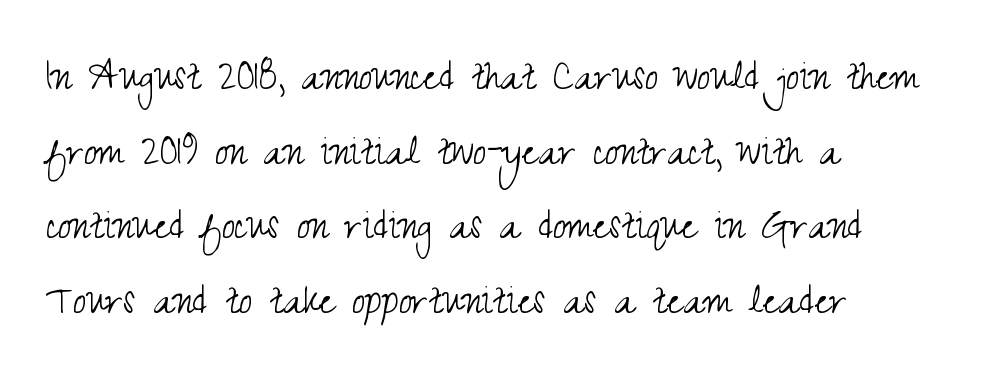
Q: Is the text bold? A: No.
Q: Is the text italic (slanted)? A: No, it is upright.
Q: Is the typeface a serif or a sans-serif typeface? A: Sans-serif.
Q: Is the text underlined? A: No.
Q: How is the paragraph aligned? A: Left-aligned.
Q: Is the spacing between letters normal or unusually wide? A: Normal.
Q: Is the spacing between lines tight, normal or loose? A: Normal.
Q: Width (condensed, normal, or wide)? A: Condensed.
Q: Stroke contrast? A: Medium.
Q: x-height? A: Small.
Q: Monospaced? A: No.
